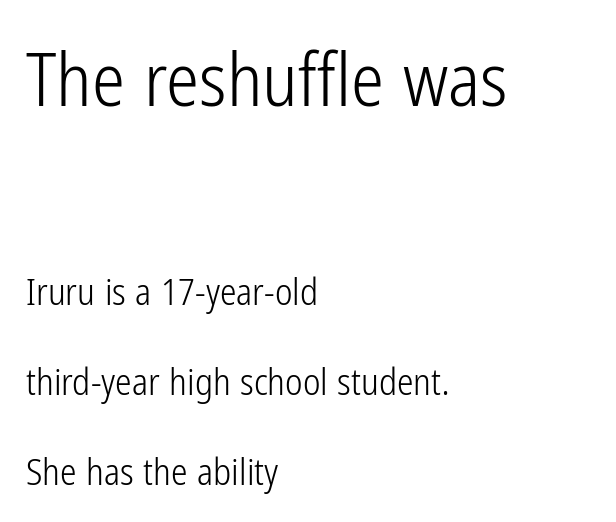
{"serif": "no", "italic": "no", "bold": "no", "weight": "light", "width": "condensed", "stroke_contrast": "low", "x_height": "medium", "monospaced": "no", "underline": "no", "align": "left", "line_spacing": "loose", "line_spacing_ratio": 2.43, "letter_spacing": "normal", "letter_spacing_em": 0.0, "larger_block": "first", "size_ratio": 2.0, "glyph_px": 74}
